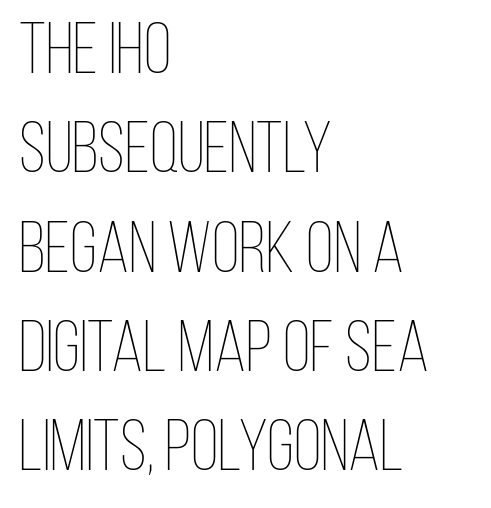
{"italic": "no", "bold": "no", "weight": "thin", "width": "condensed", "stroke_contrast": "low", "x_height": "large", "monospaced": "no", "underline": "no", "align": "left", "line_spacing": "normal", "line_spacing_ratio": 1.38, "letter_spacing": "normal", "letter_spacing_em": 0.0, "glyph_px": 72}
